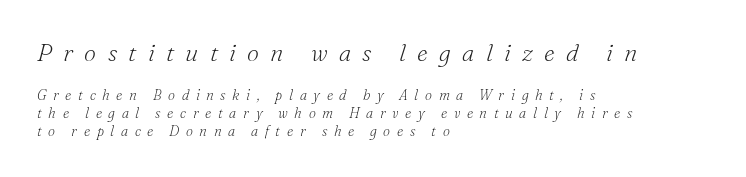
Q: Is the text bold? A: No.
Q: Is the text italic (slanted)? A: Yes, it leans right by about 16 degrees.
Q: Is the text underlined? A: No.
Q: How is the paragraph aligned? A: Left-aligned.
Q: Is the spacing between letters normal or unusually wide? A: Unusually wide.
Q: Is the spacing between lines tight, normal or loose? A: Normal.
Q: Which block of text is set in a larger size, the first (top) or the second (bottom)? A: The first (top) one.
